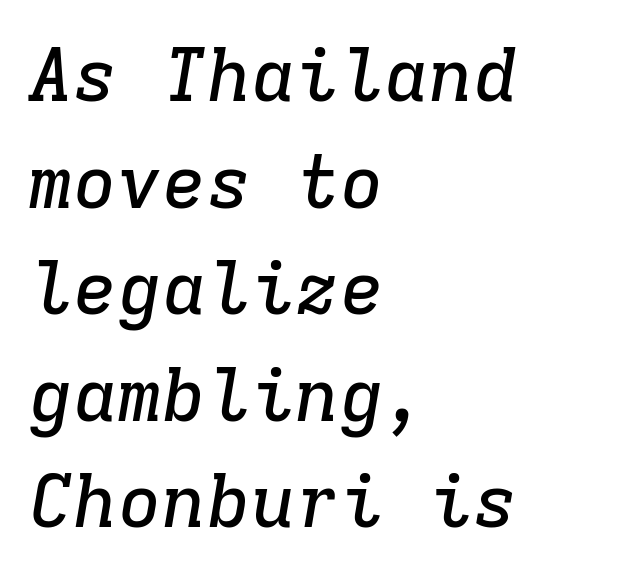
Q: Is the text italic (slanted)? A: Yes, it leans right by about 9 degrees.
Q: Is the typeface a serif or a sans-serif typeface? A: Serif.
Q: Is the text underlined? A: No.
Q: How is the paragraph aligned? A: Left-aligned.
Q: Is the spacing between letters normal or unusually wide? A: Normal.
Q: Is the spacing between lines tight, normal or loose? A: Normal.
Q: Width (condensed, normal, or wide)? A: Normal.
Q: Stroke contrast? A: Low.
Q: x-height? A: Medium.
Q: Monospaced? A: Yes.
